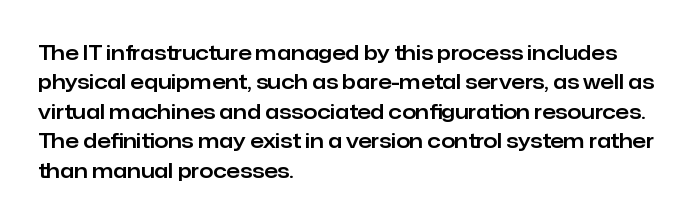
The image shows 20 px text type, upright; set left-aligned, normal line spacing (1.47x), normal letter spacing, not underlined.
